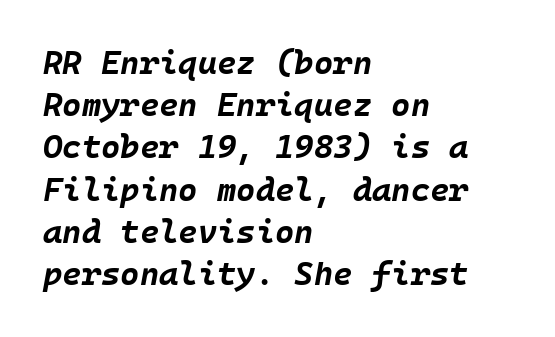
{"italic": "yes", "lean": "right", "slant_degrees": 10, "bold": "yes", "weight": "bold", "width": "normal", "stroke_contrast": "low", "x_height": "large", "underline": "no", "align": "left", "line_spacing": "normal", "line_spacing_ratio": 1.28, "letter_spacing": "normal", "letter_spacing_em": 0.0, "glyph_px": 33}
